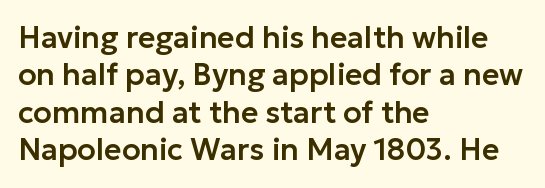
The image shows 30 px sans-serif type, upright; set left-aligned, normal line spacing (1.25x), normal letter spacing, not underlined; low stroke contrast and a medium x-height.
